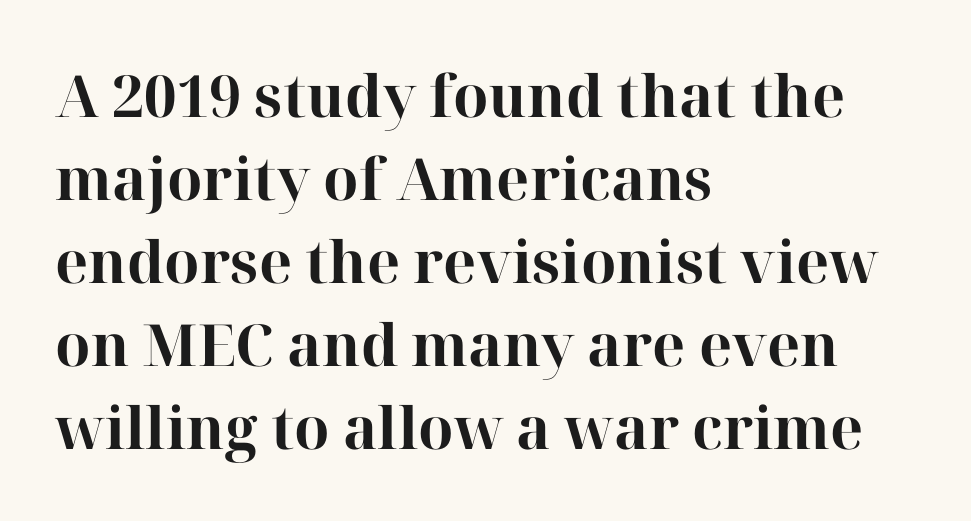
The image shows 58 px bold serif type, upright; set left-aligned, normal line spacing (1.43x), normal letter spacing, not underlined; high stroke contrast and a medium x-height.
